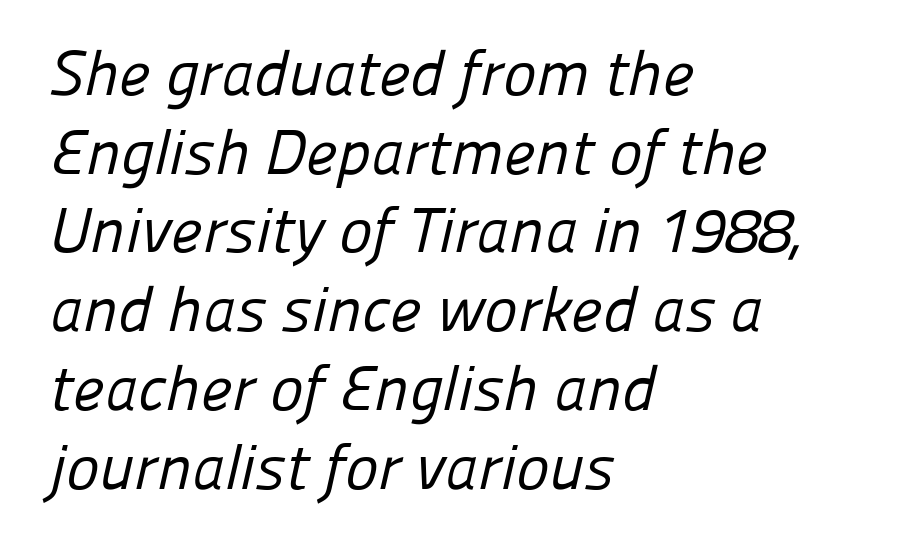
Is the letter spacing exaggerated? No — it looks like the ordinary default. Ink coverage per letter is moderate at most. What's the leading like? Ordinary, nothing unusual. Think of a printed novel: that variable character pitch is what you see here.
